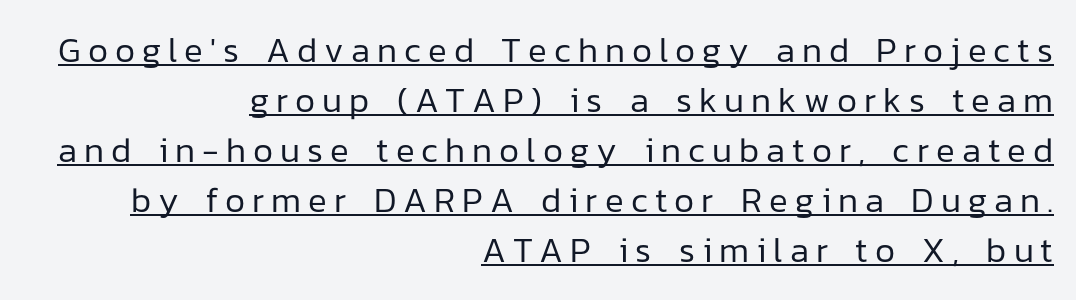
The image shows 35 px regular-weight sans-serif type, upright; set right-aligned, normal line spacing (1.43x), unusually wide letter spacing (+0.2 em), underlined; low stroke contrast and a medium x-height.
